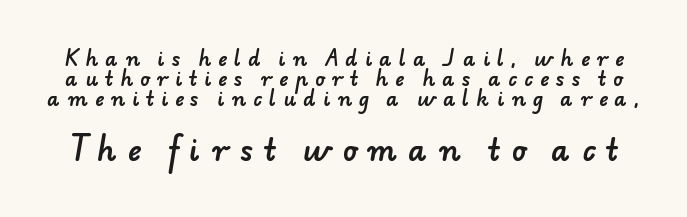
The image shows 29 px sans-serif type; set tight line spacing (1.04x), unusually wide letter spacing (+0.38 em), not underlined; the second (bottom) block is 1.53x larger; low stroke contrast and a small x-height.
